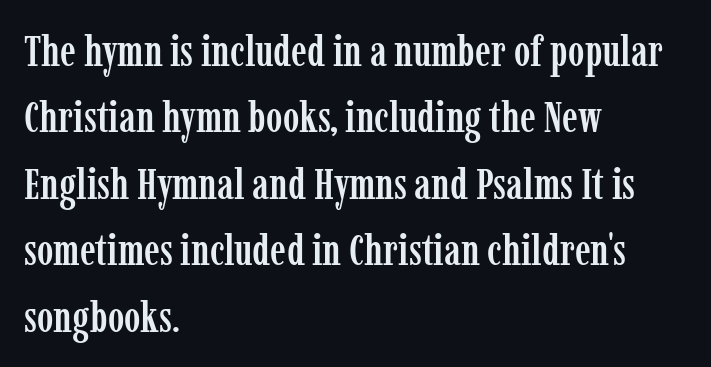
Q: Is the text italic (slanted)? A: No, it is upright.
Q: Is the typeface a serif or a sans-serif typeface? A: Serif.
Q: Is the text underlined? A: No.
Q: How is the paragraph aligned? A: Left-aligned.
Q: Is the spacing between letters normal or unusually wide? A: Normal.
Q: Is the spacing between lines tight, normal or loose? A: Normal.
Q: Width (condensed, normal, or wide)? A: Condensed.
Q: Stroke contrast? A: Low.
Q: x-height? A: Medium.
Q: Monospaced? A: No.
